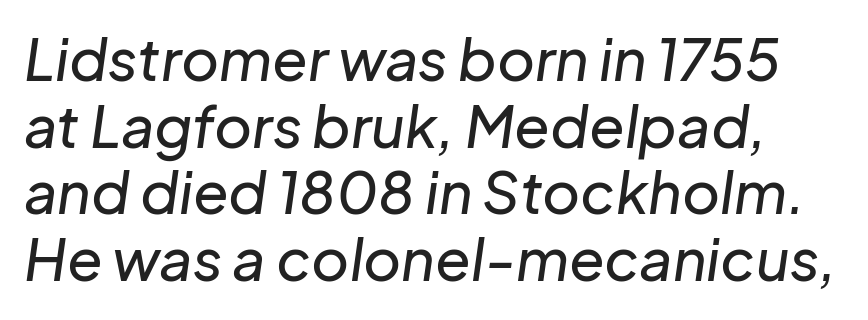
The image shows 58 px text type, italic (leaning right); set tight line spacing (1.15x), normal letter spacing, not underlined; low stroke contrast and a medium x-height.
